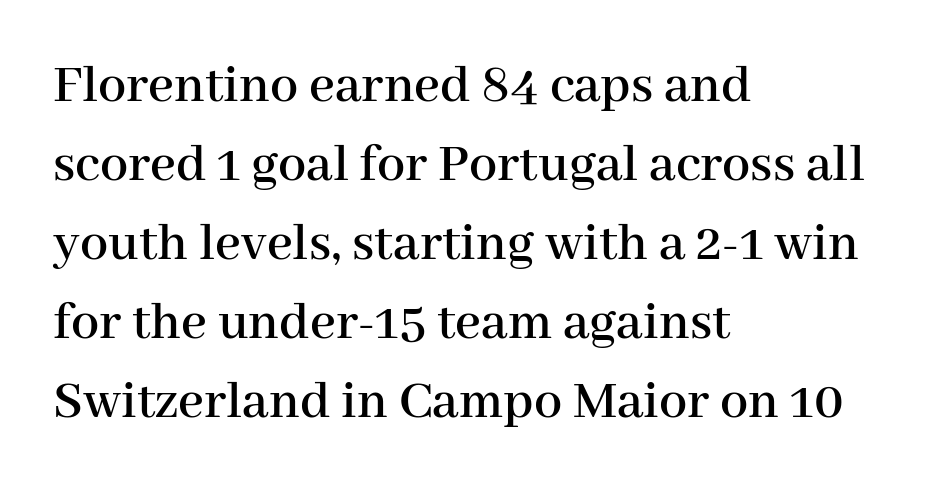
{"serif": "yes", "italic": "no", "width": "normal", "stroke_contrast": "high", "x_height": "medium", "monospaced": "no", "underline": "no", "align": "left", "line_spacing": "normal", "line_spacing_ratio": 1.41, "letter_spacing": "normal", "letter_spacing_em": 0.0, "glyph_px": 56}
